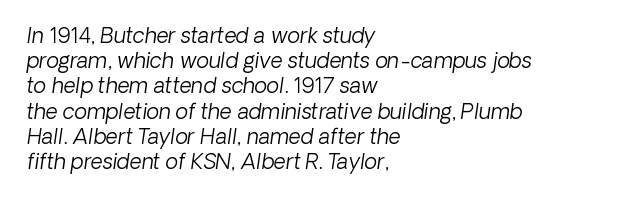
Short and long lines alike share a common starting point at left. Ink coverage per letter is moderate at most. Here the glyphs are tracked normally, forming tight word shapes. A bare baseline throughout the passage.
